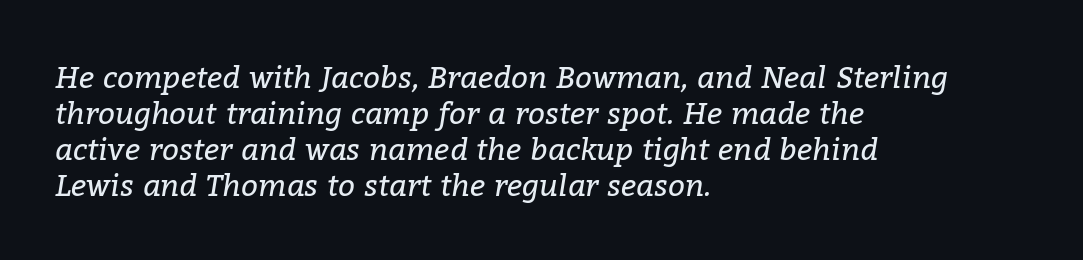
{"serif": "yes", "italic": "yes", "lean": "right", "slant_degrees": 9, "bold": "no", "weight": "regular", "width": "normal", "stroke_contrast": "low", "x_height": "medium", "monospaced": "no", "underline": "no", "align": "left", "line_spacing_ratio": 1.2, "letter_spacing": "normal", "letter_spacing_em": 0.0, "glyph_px": 30}
